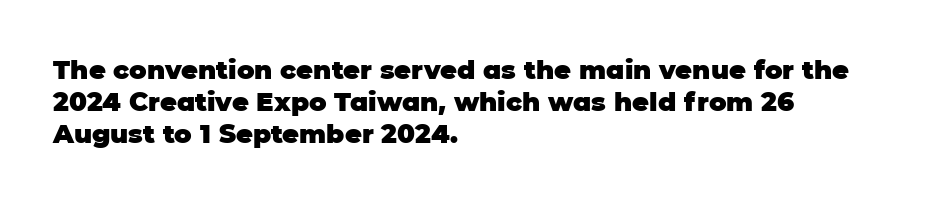
Q: Is the text bold? A: Yes.
Q: Is the text italic (slanted)? A: No, it is upright.
Q: Is the text underlined? A: No.
Q: How is the paragraph aligned? A: Left-aligned.
Q: Is the spacing between letters normal or unusually wide? A: Normal.
